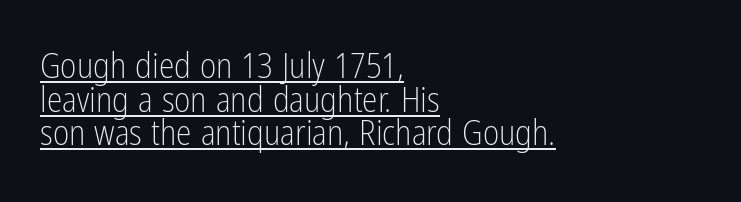
Q: Is the text bold? A: No.
Q: Is the text italic (slanted)? A: No, it is upright.
Q: Is the typeface a serif or a sans-serif typeface? A: Sans-serif.
Q: Is the text underlined? A: Yes.
Q: How is the paragraph aligned? A: Left-aligned.
Q: Is the spacing between letters normal or unusually wide? A: Normal.
Q: Is the spacing between lines tight, normal or loose? A: Tight.
Q: Width (condensed, normal, or wide)? A: Condensed.
Q: Stroke contrast? A: Low.
Q: x-height? A: Medium.
Q: Monospaced? A: No.
